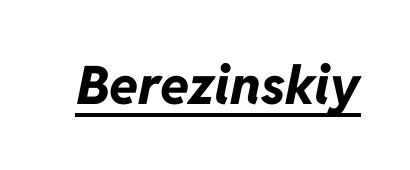
Q: Is the text bold? A: Yes.
Q: Is the text italic (slanted)? A: Yes, it leans right by about 11 degrees.
Q: Is the text underlined? A: Yes.
Q: Is the spacing between letters normal or unusually wide? A: Normal.
Q: Width (condensed, normal, or wide)? A: Normal.
Q: Stroke contrast? A: Low.
Q: x-height? A: Medium.
Q: Monospaced? A: No.
